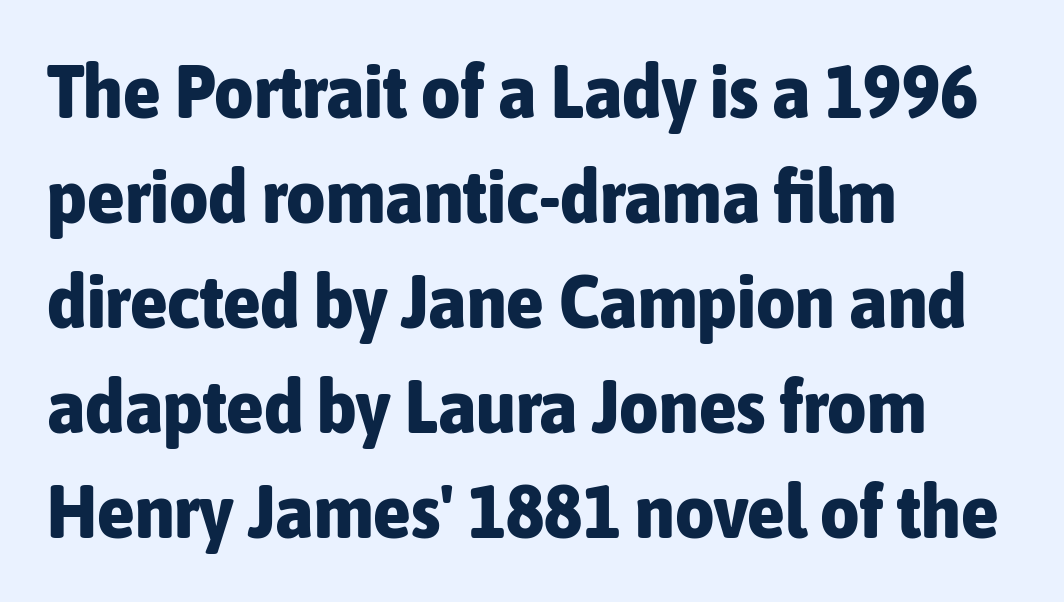
Q: Is the text bold? A: Yes.
Q: Is the text italic (slanted)? A: No, it is upright.
Q: Is the typeface a serif or a sans-serif typeface? A: Sans-serif.
Q: Is the text underlined? A: No.
Q: How is the paragraph aligned? A: Left-aligned.
Q: Is the spacing between letters normal or unusually wide? A: Normal.
Q: Is the spacing between lines tight, normal or loose? A: Normal.
Q: Width (condensed, normal, or wide)? A: Condensed.
Q: Stroke contrast? A: Low.
Q: x-height? A: Medium.
Q: Monospaced? A: No.
